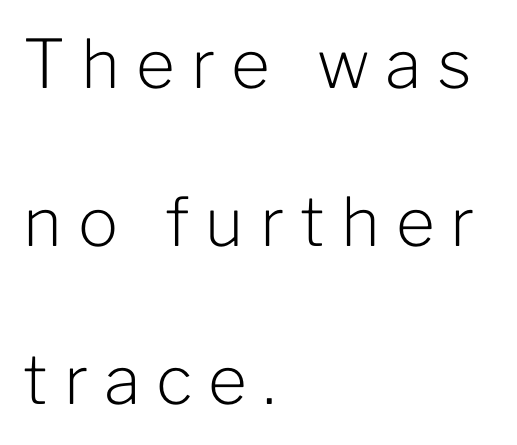
Q: Is the text bold? A: No.
Q: Is the text italic (slanted)? A: No, it is upright.
Q: Is the typeface a serif or a sans-serif typeface? A: Sans-serif.
Q: Is the text underlined? A: No.
Q: How is the paragraph aligned? A: Left-aligned.
Q: Is the spacing between letters normal or unusually wide? A: Unusually wide.
Q: Is the spacing between lines tight, normal or loose? A: Loose.
Q: Width (condensed, normal, or wide)? A: Normal.
Q: Stroke contrast? A: Low.
Q: x-height? A: Medium.
Q: Monospaced? A: No.
